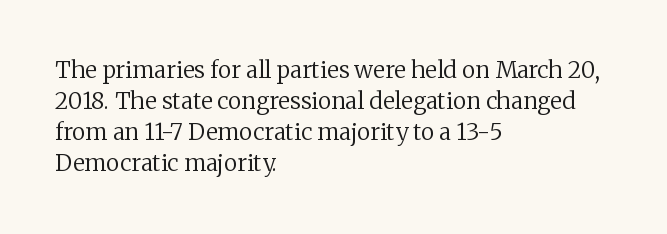
{"italic": "no", "bold": "no", "underline": "no", "align": "left", "line_spacing": "normal", "line_spacing_ratio": 1.35, "letter_spacing": "normal", "letter_spacing_em": 0.0, "glyph_px": 23}
